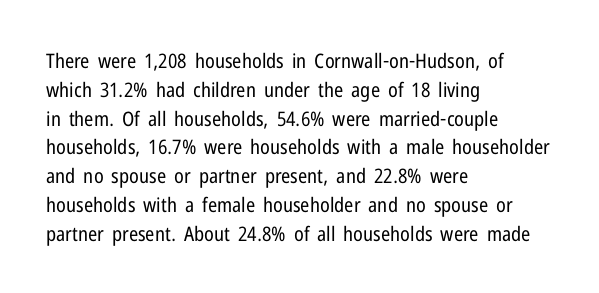
Vertical strokes here are truly vertical. The typesetting does not lean heavy: it is not bold. These lines keep a tight, regular rhythm from letter to letter. Anything drawn beneath the words? Only blank space. The designer left line spacing at the default. Caption: multi-line text, flush left, ragged right.
